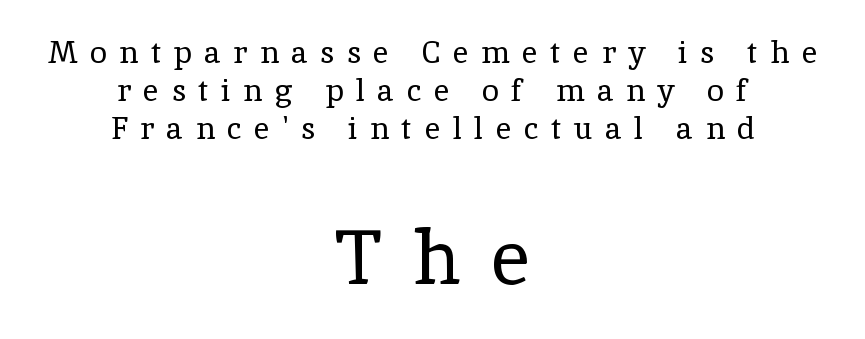
The letterforms sit at book weight or below. The specimen omits any rule beneath the text block's lines. This sample uses expanded letter spacing, leaving extra air between glyphs. The letters advance in unequal steps, a hallmark of proportional type.
